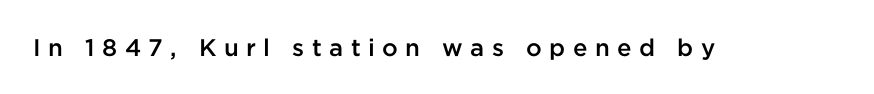
{"italic": "no", "bold": "semi", "underline": "no", "letter_spacing": "wide", "letter_spacing_em": 0.31, "glyph_px": 24}
